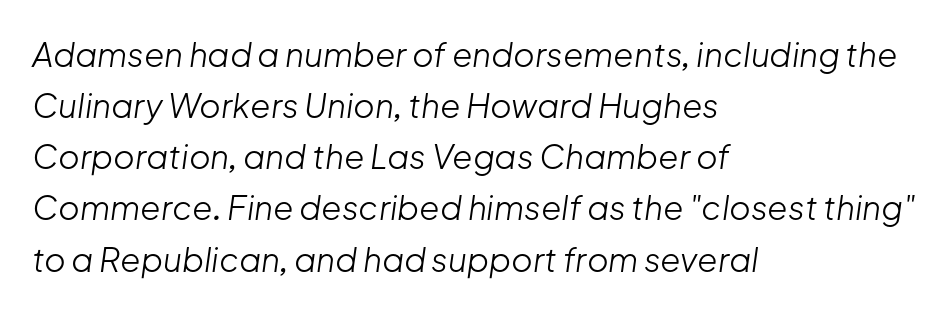
Letters have the restrained weight of plain body copy at most. You could not count columns in this text — the font is proportionally spaced. Slanted lettering throughout. Notice how the passage keeps a crisp vertical edge on the left only.
